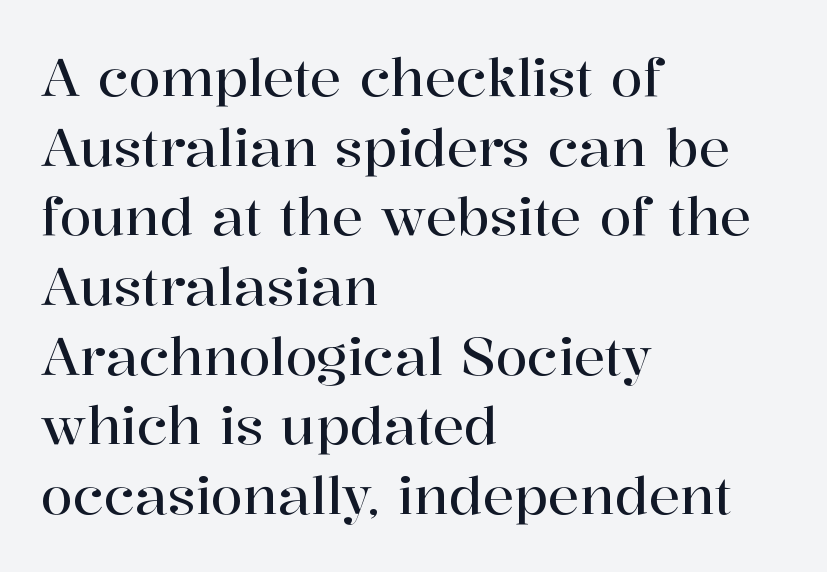
{"serif": "yes", "italic": "no", "width": "normal", "stroke_contrast": "high", "x_height": "medium", "monospaced": "no", "underline": "no", "align": "left", "line_spacing": "normal", "line_spacing_ratio": 1.34, "letter_spacing": "normal", "letter_spacing_em": 0.0, "glyph_px": 52}
